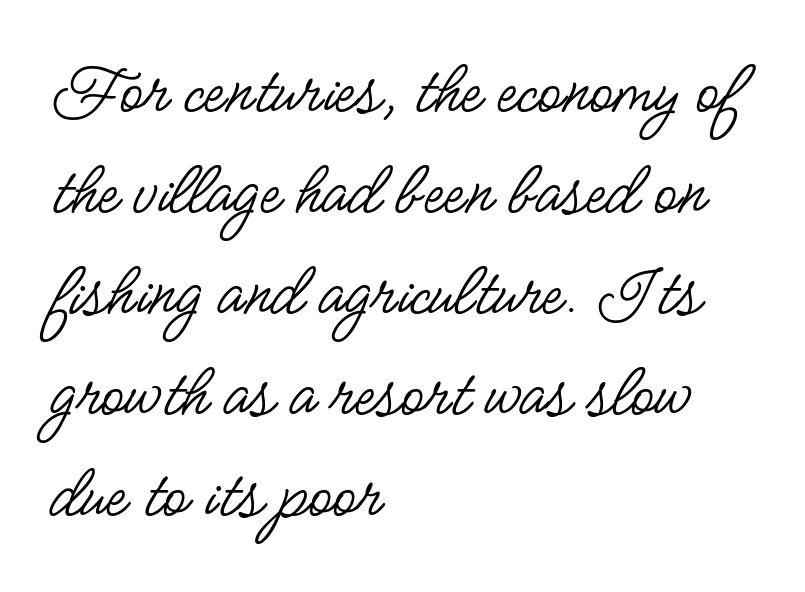
These lines keep a tight, regular rhythm from letter to letter. I'd call this a sans setting — the letters go barefoot. Stems here are at most as thick as an everyday book face. Only glyphs here, with clear space below each row.
